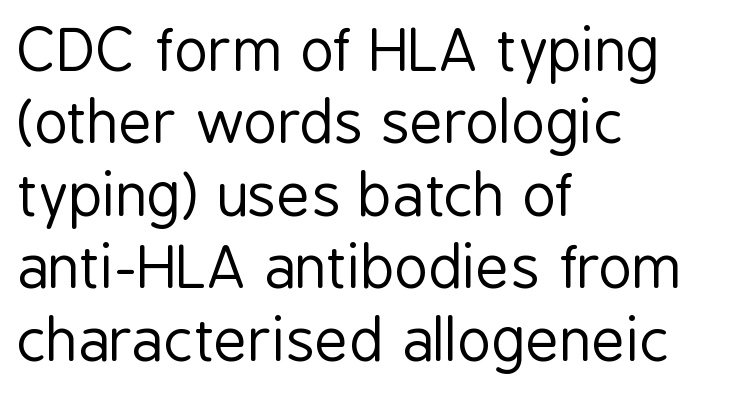
Q: Is the text bold? A: No.
Q: Is the text italic (slanted)? A: No, it is upright.
Q: Is the typeface a serif or a sans-serif typeface? A: Sans-serif.
Q: Is the text underlined? A: No.
Q: How is the paragraph aligned? A: Left-aligned.
Q: Is the spacing between letters normal or unusually wide? A: Normal.
Q: Is the spacing between lines tight, normal or loose? A: Normal.
Q: Width (condensed, normal, or wide)? A: Condensed.
Q: Stroke contrast? A: Low.
Q: x-height? A: Medium.
Q: Monospaced? A: No.
